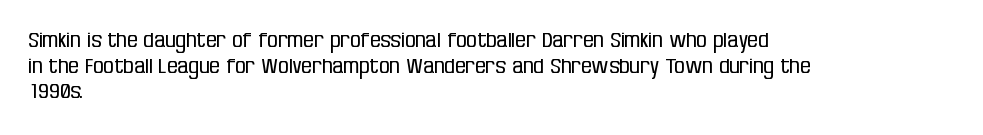
Does extra space separate the letters? No, they use regular spacing. The passage is arranged the way most books set body copy — flush left. The area under the type is left untouched. The face looks like a standard text weight, possibly lighter. Notice how the stems are strictly vertical — no italics here.
